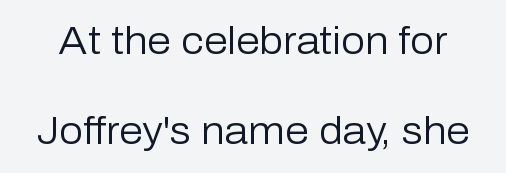
Q: Is the text bold? A: No.
Q: Is the text italic (slanted)? A: No, it is upright.
Q: Is the typeface a serif or a sans-serif typeface? A: Sans-serif.
Q: Is the text underlined? A: No.
Q: Is the spacing between letters normal or unusually wide? A: Normal.
Q: Is the spacing between lines tight, normal or loose? A: Loose.
Q: Width (condensed, normal, or wide)? A: Normal.
Q: Stroke contrast? A: Low.
Q: x-height? A: Medium.
Q: Monospaced? A: No.
